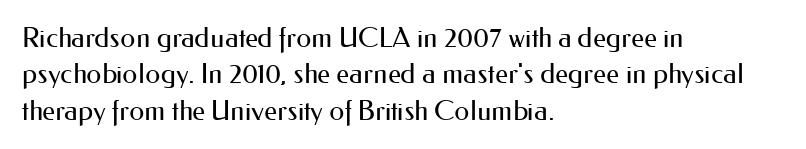
The image shows 27 px text type, upright; set left-aligned, normal line spacing (1.35x), normal letter spacing, not underlined.
